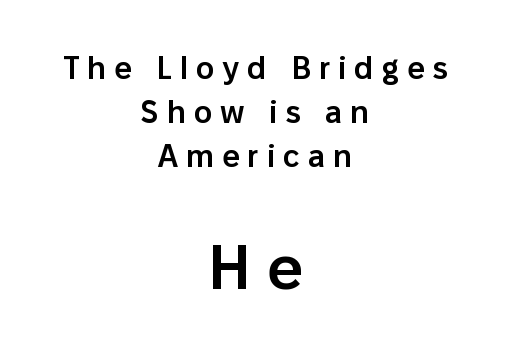
The image shows 62 px semibold sans-serif type, upright; set centered, normal line spacing (1.42x), unusually wide letter spacing (+0.26 em), not underlined; the second (bottom) block is 2.0x larger; low stroke contrast and a medium x-height.
